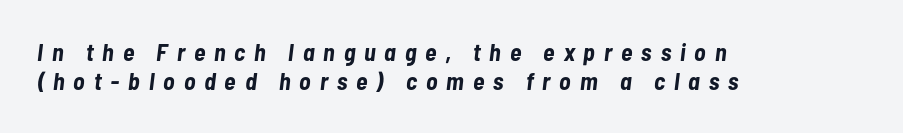
{"italic": "yes", "lean": "right", "slant_degrees": 7, "bold": "yes", "underline": "no", "align": "left", "line_spacing_ratio": 1.21, "letter_spacing": "wide", "letter_spacing_em": 0.37, "glyph_px": 24}
